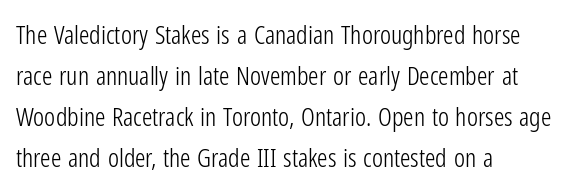
{"italic": "no", "bold": "no", "underline": "no", "align": "left", "line_spacing": "normal", "line_spacing_ratio": 1.58, "letter_spacing": "normal", "letter_spacing_em": 0.0, "glyph_px": 26}
